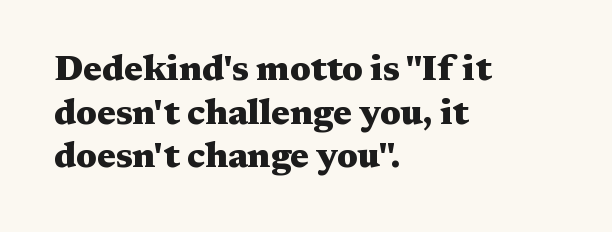
Q: Is the text bold? A: Yes.
Q: Is the text italic (slanted)? A: No, it is upright.
Q: Is the typeface a serif or a sans-serif typeface? A: Serif.
Q: Is the text underlined? A: No.
Q: How is the paragraph aligned? A: Left-aligned.
Q: Is the spacing between letters normal or unusually wide? A: Normal.
Q: Is the spacing between lines tight, normal or loose? A: Normal.
Q: Width (condensed, normal, or wide)? A: Wide.
Q: Stroke contrast? A: Medium.
Q: x-height? A: Medium.
Q: Monospaced? A: No.
